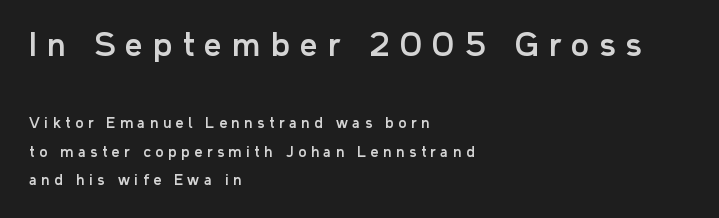
Which margin do the lines hug? The left one — the right edge is uneven. To sum up the face: it is a sans, with no serifs. If you squint, the top block still reads clearly — it's the larger of the two. Spacing verdict: proportional, widths tailored to each character.
